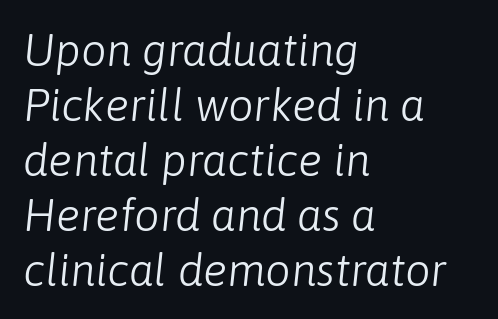
Q: Is the text bold? A: No.
Q: Is the text italic (slanted)? A: Yes, it leans right by about 6 degrees.
Q: Is the text underlined? A: No.
Q: How is the paragraph aligned? A: Left-aligned.
Q: Is the spacing between letters normal or unusually wide? A: Normal.
Q: Width (condensed, normal, or wide)? A: Normal.
Q: Stroke contrast? A: Low.
Q: x-height? A: Medium.
Q: Monospaced? A: No.
